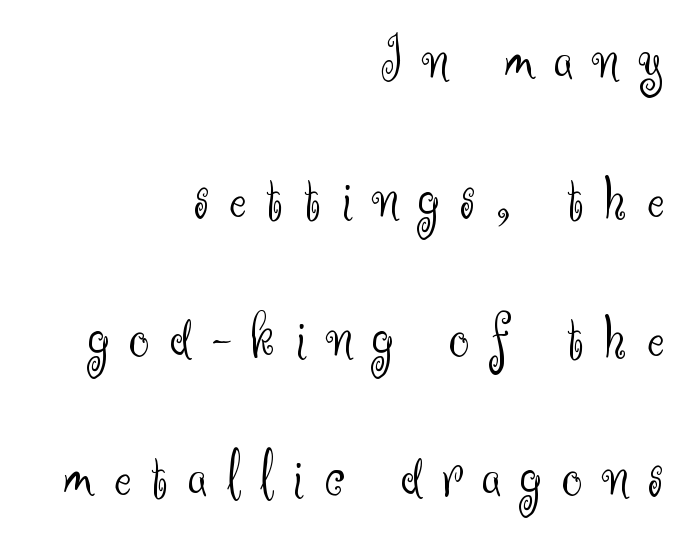
Q: Is the text bold? A: No.
Q: Is the text italic (slanted)? A: No, it is upright.
Q: Is the typeface a serif or a sans-serif typeface? A: Sans-serif.
Q: Is the text underlined? A: No.
Q: How is the paragraph aligned? A: Right-aligned.
Q: Is the spacing between letters normal or unusually wide? A: Unusually wide.
Q: Is the spacing between lines tight, normal or loose? A: Loose.
Q: Width (condensed, normal, or wide)? A: Normal.
Q: Stroke contrast? A: Medium.
Q: x-height? A: Small.
Q: Monospaced? A: No.
